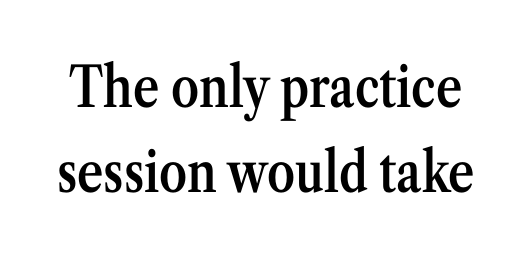
{"serif": "yes", "italic": "no", "bold": "semi", "weight": "semibold", "width": "condensed", "stroke_contrast": "medium", "x_height": "medium", "monospaced": "no", "underline": "no", "line_spacing": "normal", "line_spacing_ratio": 1.51, "letter_spacing": "normal", "letter_spacing_em": 0.0, "glyph_px": 56}
